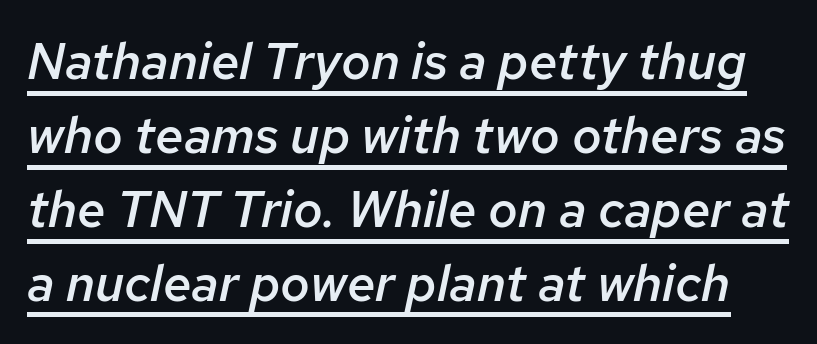
Q: Is the text bold? A: Semi-bold.
Q: Is the text italic (slanted)? A: Yes, it leans right by about 12 degrees.
Q: Is the text underlined? A: Yes.
Q: Is the spacing between letters normal or unusually wide? A: Normal.
Q: Is the spacing between lines tight, normal or loose? A: Normal.
Q: Width (condensed, normal, or wide)? A: Normal.
Q: Stroke contrast? A: Low.
Q: x-height? A: Medium.
Q: Monospaced? A: No.
